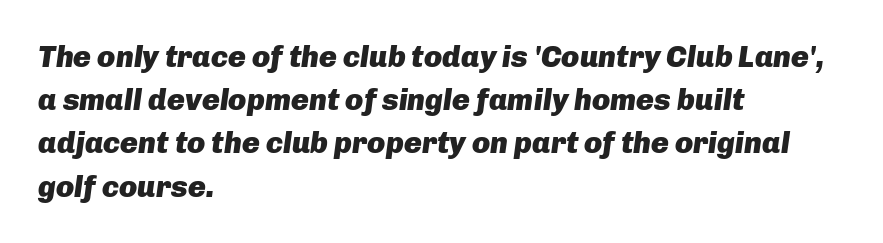
Q: Is the text bold? A: Yes.
Q: Is the text italic (slanted)? A: Yes, it leans right by about 8 degrees.
Q: Is the text underlined? A: No.
Q: How is the paragraph aligned? A: Left-aligned.
Q: Is the spacing between letters normal or unusually wide? A: Normal.
Q: Is the spacing between lines tight, normal or loose? A: Normal.
Q: Width (condensed, normal, or wide)? A: Normal.
Q: Stroke contrast? A: Low.
Q: x-height? A: Medium.
Q: Monospaced? A: No.
